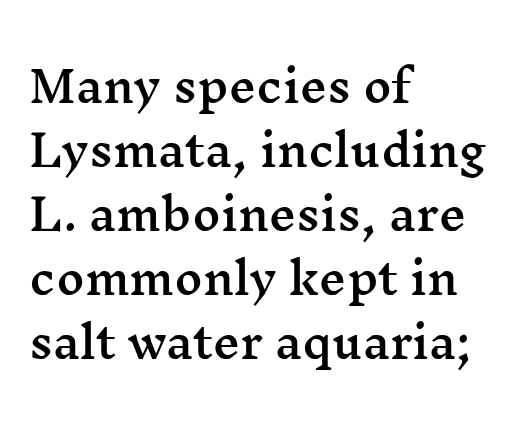
The image shows 43 px wide serif type, upright; set left-aligned, normal line spacing (1.49x), normal letter spacing, not underlined; medium stroke contrast and a medium x-height.
